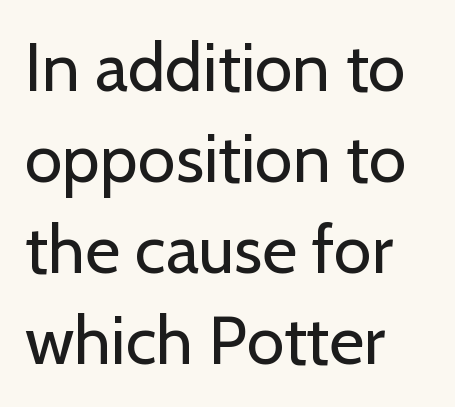
Q: Is the text bold? A: No.
Q: Is the text italic (slanted)? A: No, it is upright.
Q: Is the typeface a serif or a sans-serif typeface? A: Sans-serif.
Q: Is the text underlined? A: No.
Q: How is the paragraph aligned? A: Left-aligned.
Q: Is the spacing between letters normal or unusually wide? A: Normal.
Q: Is the spacing between lines tight, normal or loose? A: Normal.
Q: Width (condensed, normal, or wide)? A: Normal.
Q: Stroke contrast? A: Low.
Q: x-height? A: Medium.
Q: Monospaced? A: No.
